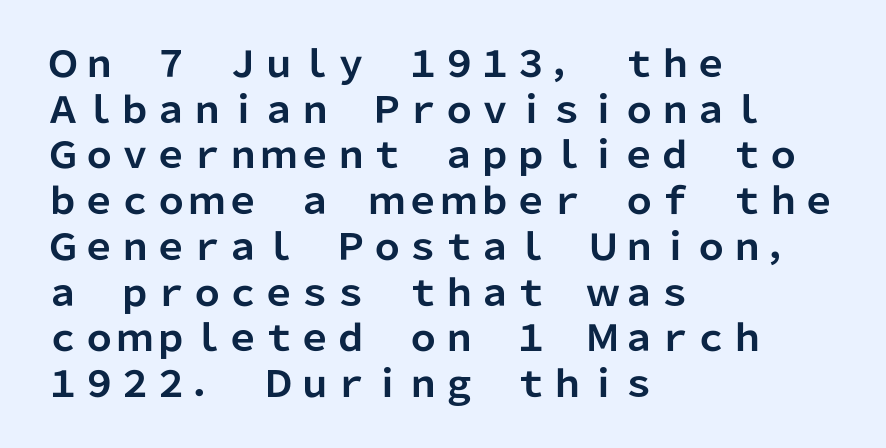
Q: Is the text bold? A: Yes.
Q: Is the text italic (slanted)? A: No, it is upright.
Q: Is the typeface a serif or a sans-serif typeface? A: Sans-serif.
Q: Is the text underlined? A: No.
Q: How is the paragraph aligned? A: Left-aligned.
Q: Is the spacing between letters normal or unusually wide? A: Normal.
Q: Is the spacing between lines tight, normal or loose? A: Normal.
Q: Width (condensed, normal, or wide)? A: Normal.
Q: Stroke contrast? A: Low.
Q: x-height? A: Medium.
Q: Monospaced? A: No.
